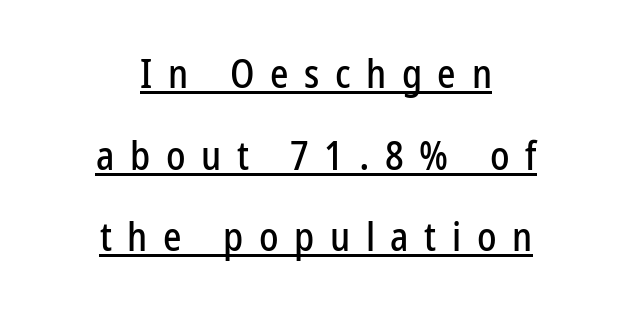
Q: Is the text italic (slanted)? A: No, it is upright.
Q: Is the typeface a serif or a sans-serif typeface? A: Sans-serif.
Q: Is the text underlined? A: Yes.
Q: How is the paragraph aligned? A: Centered.
Q: Is the spacing between letters normal or unusually wide? A: Unusually wide.
Q: Is the spacing between lines tight, normal or loose? A: Loose.
Q: Width (condensed, normal, or wide)? A: Condensed.
Q: Stroke contrast? A: Low.
Q: x-height? A: Medium.
Q: Monospaced? A: No.
